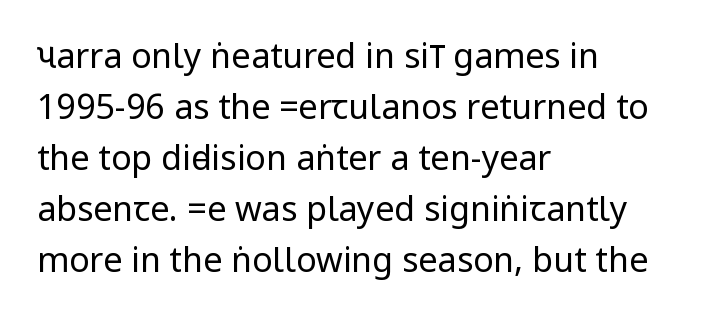
{"serif": "no", "italic": "no", "bold": "no", "weight": "regular", "width": "condensed", "stroke_contrast": "low", "underline": "no", "align": "left", "line_spacing": "normal", "line_spacing_ratio": 1.5, "letter_spacing": "normal", "letter_spacing_em": 0.0, "glyph_px": 34}
